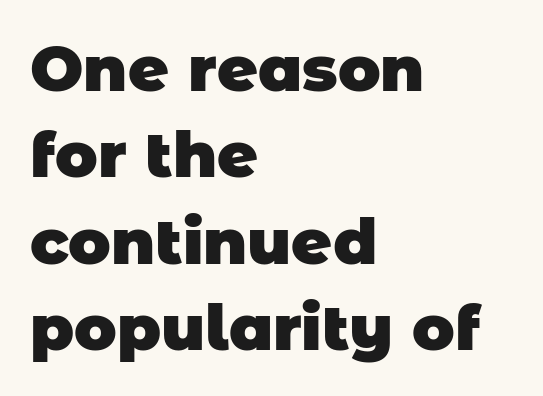
Notice how thick the strokes are: this is what a full bold looks like. This sample has the flowing, uneven cadence of proportional lettering. Each letter's strokes conclude bluntly, with no projecting serifs. Caption: multi-line text, flush left, ragged right. Each word holds together tightly as a unit, with standard inter-letter gaps. If you measured baseline to baseline, you'd find a middling distance.
